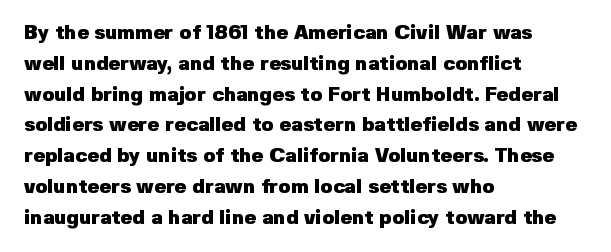
Q: Is the text bold? A: Yes.
Q: Is the text italic (slanted)? A: No, it is upright.
Q: Is the text underlined? A: No.
Q: How is the paragraph aligned? A: Left-aligned.
Q: Is the spacing between letters normal or unusually wide? A: Normal.
Q: Is the spacing between lines tight, normal or loose? A: Normal.
